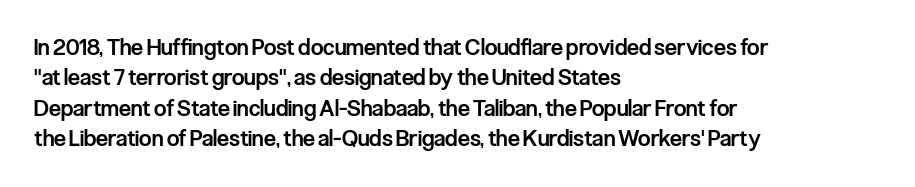
The lines sit at an ordinary, default distance from one another. Letter spacing: default. Check under the words: just untouched page. In terms of weight, the rendering is demibold, just under bold. Short and long lines alike share a common starting point at left. Quick note: not italic, upright.
